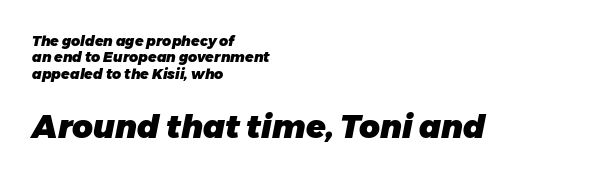
Q: Is the text bold? A: Yes.
Q: Is the text italic (slanted)? A: Yes, it leans right by about 11 degrees.
Q: Is the text underlined? A: No.
Q: How is the paragraph aligned? A: Left-aligned.
Q: Is the spacing between letters normal or unusually wide? A: Normal.
Q: Which block of text is set in a larger size, the first (top) or the second (bottom)? A: The second (bottom) one.
Q: Width (condensed, normal, or wide)? A: Normal.
Q: Stroke contrast? A: Low.
Q: x-height? A: Medium.
Q: Monospaced? A: No.
